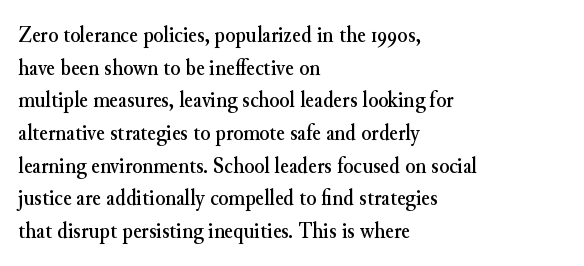
The image shows 23 px text type, upright; set left-aligned, normal line spacing (1.42x), normal letter spacing, not underlined.
